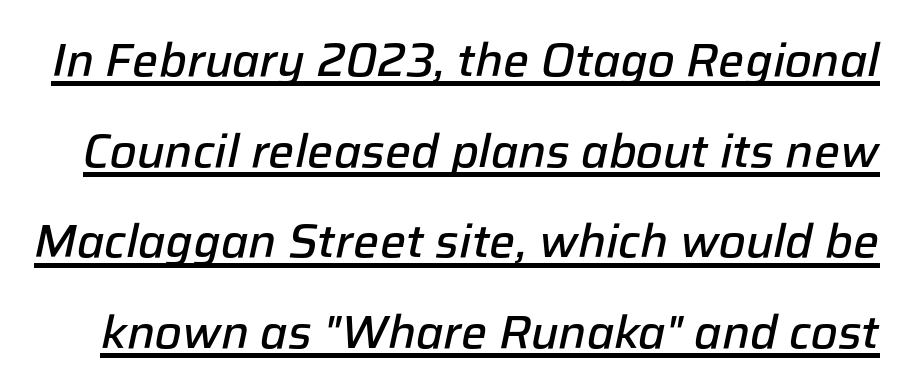
{"italic": "yes", "lean": "right", "slant_degrees": 12, "bold": "semi", "weight": "semibold", "width": "normal", "stroke_contrast": "low", "x_height": "medium", "monospaced": "no", "underline": "yes", "line_spacing": "loose", "line_spacing_ratio": 1.97, "letter_spacing": "normal", "letter_spacing_em": 0.0, "glyph_px": 46}
